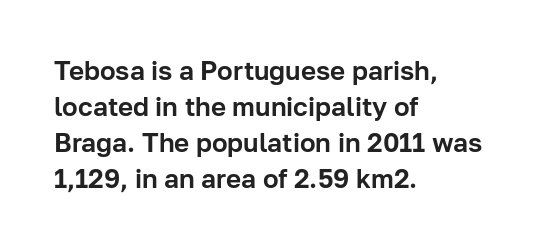
{"italic": "no", "underline": "no", "align": "left", "line_spacing": "normal", "line_spacing_ratio": 1.38, "letter_spacing": "normal", "letter_spacing_em": 0.0, "glyph_px": 26}
